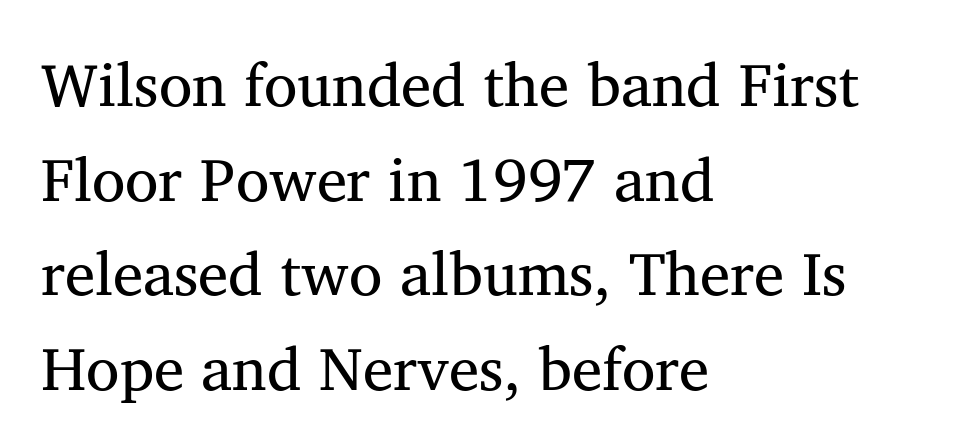
{"serif": "yes", "italic": "no", "bold": "no", "weight": "regular", "width": "normal", "stroke_contrast": "medium", "x_height": "medium", "monospaced": "no", "underline": "no", "align": "left", "line_spacing": "normal", "line_spacing_ratio": 1.55, "letter_spacing": "normal", "letter_spacing_em": 0.0, "glyph_px": 61}
